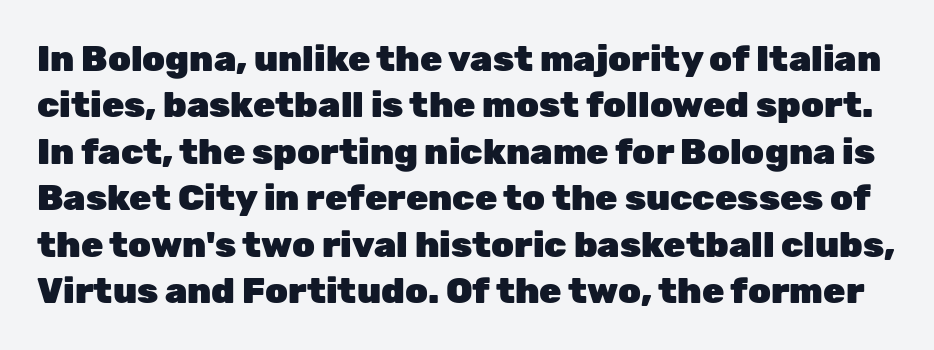
The typography opts for an upright posture over an oblique one. I'd describe the lettering as bold — thick and assertive. Note the varied advance widths — an 'i' is clearly narrower than an 'm'. Glyph-to-glyph distance matches everyday printed text. Descenders are the only things crossing below the line.
